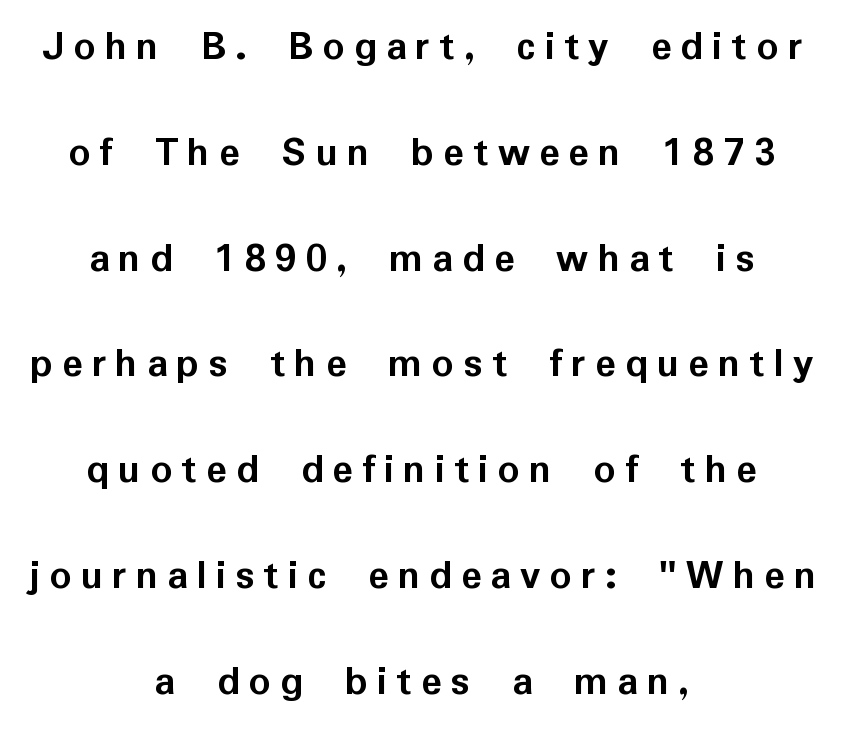
Q: Is the text bold? A: Yes.
Q: Is the text italic (slanted)? A: No, it is upright.
Q: Is the typeface a serif or a sans-serif typeface? A: Sans-serif.
Q: Is the text underlined? A: No.
Q: How is the paragraph aligned? A: Centered.
Q: Is the spacing between letters normal or unusually wide? A: Unusually wide.
Q: Is the spacing between lines tight, normal or loose? A: Loose.
Q: Width (condensed, normal, or wide)? A: Normal.
Q: Stroke contrast? A: Low.
Q: x-height? A: Medium.
Q: Monospaced? A: No.
